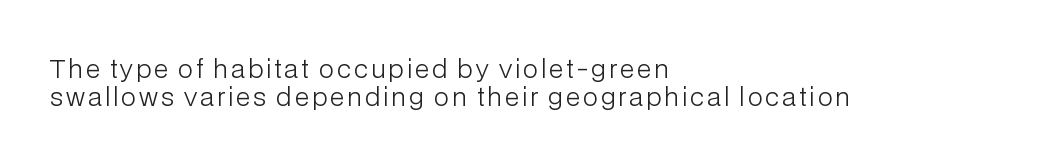
Q: Is the text bold? A: No.
Q: Is the text italic (slanted)? A: No, it is upright.
Q: Is the text underlined? A: No.
Q: How is the paragraph aligned? A: Left-aligned.
Q: Is the spacing between lines tight, normal or loose? A: Tight.
